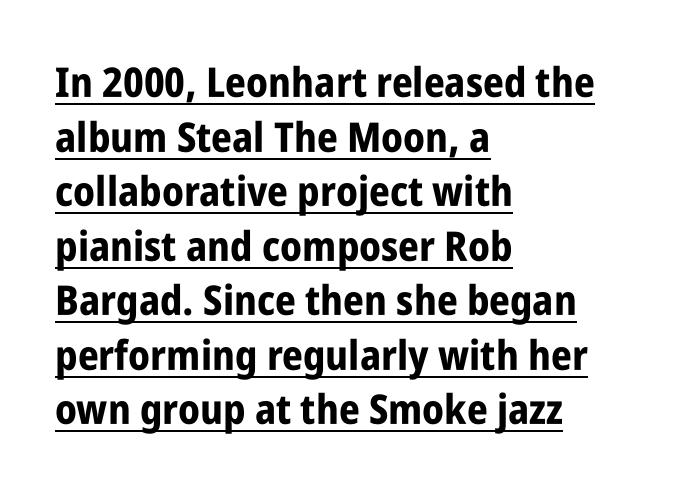
The image shows 41 px bold, condensed sans-serif type, upright; set left-aligned, normal line spacing (1.33x), normal letter spacing, underlined; low stroke contrast and a large x-height.
